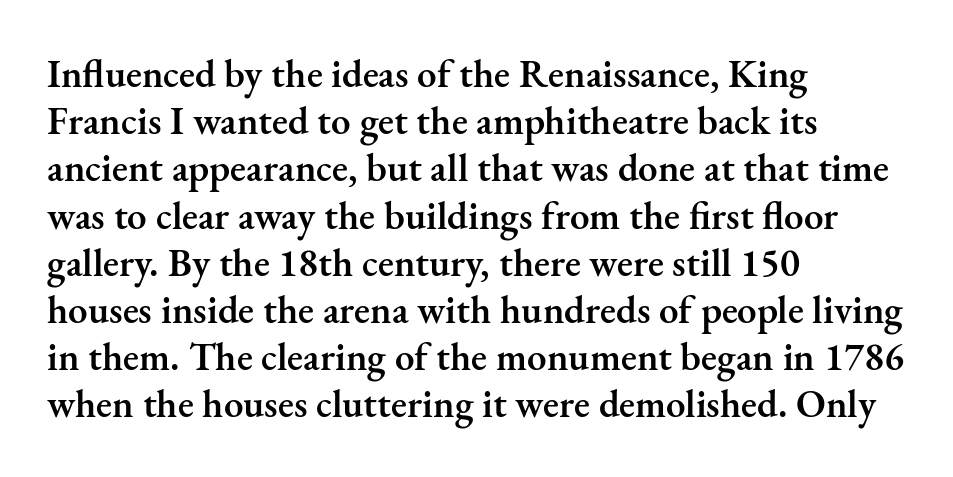
Here the designer chose a conventional face with non-uniform glyph widths. Posture: upright roman. The face used here is seriffed, in the tradition of book romans. All the whitespace from short lines collects on the right.
